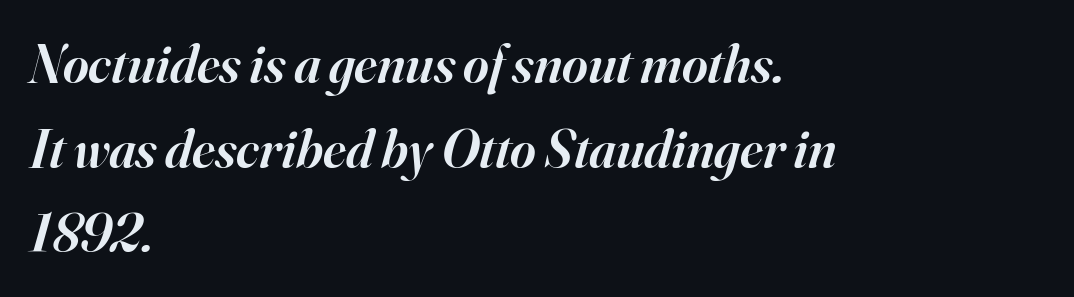
How are the letters spaced? Ordinarily, with no added tracking. Students, this is semibold: more ink than regular, less than bold. Are there feet on the stems? There are — it's a serif. The strip under each line holds only bare page. The text carries the slant typical of an italic or oblique font.
